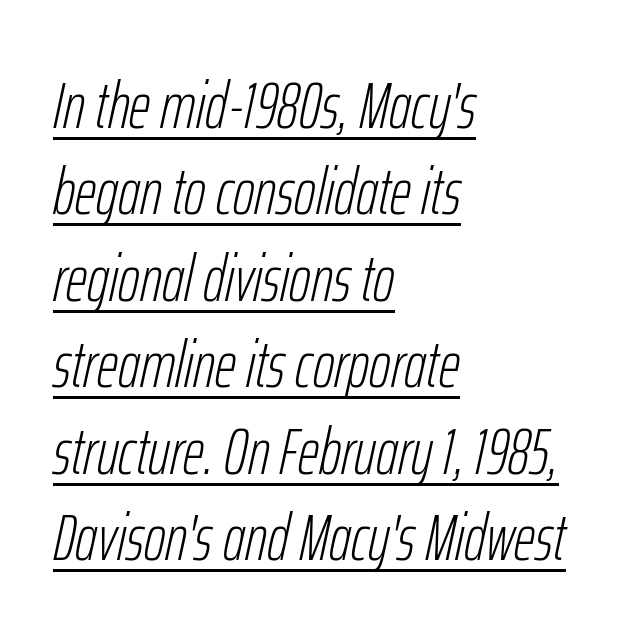
Teacher's note: observe the even left margin — that is flush-left alignment. Spacing between characters is what you'd get straight out of the box. The vertical gap from one line to the next is medium. You could not count columns in this text — the font is proportionally spaced. In designer terms, the underline attribute is active on this setting.
